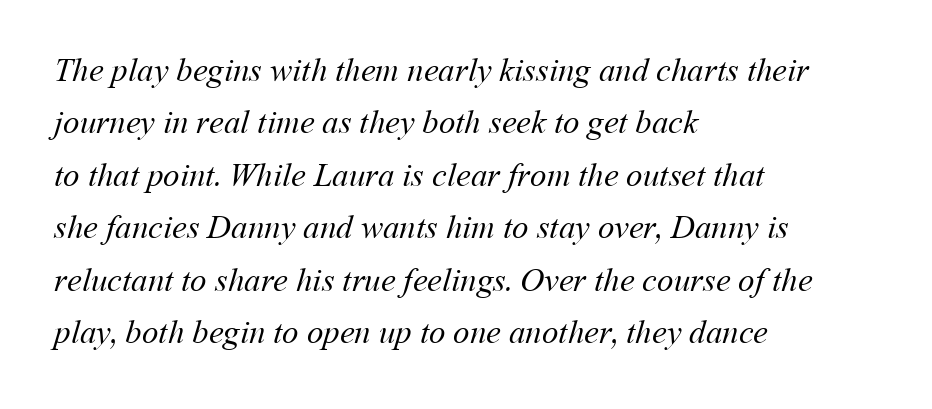
The image shows 33 px regular-weight type; set left-aligned, normal line spacing (1.59x), normal letter spacing, not underlined; medium stroke contrast and a medium x-height.
